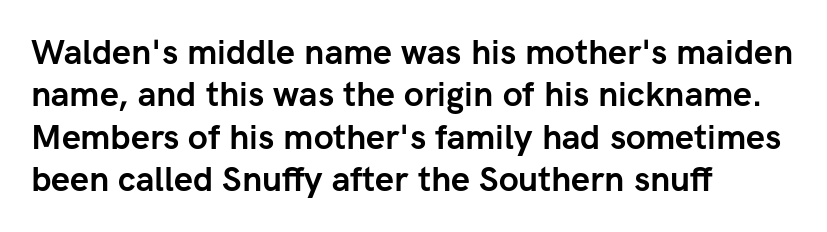
Q: Is the text bold? A: Yes.
Q: Is the text italic (slanted)? A: No, it is upright.
Q: Is the typeface a serif or a sans-serif typeface? A: Sans-serif.
Q: Is the text underlined? A: No.
Q: How is the paragraph aligned? A: Left-aligned.
Q: Is the spacing between letters normal or unusually wide? A: Normal.
Q: Is the spacing between lines tight, normal or loose? A: Normal.
Q: Width (condensed, normal, or wide)? A: Normal.
Q: Stroke contrast? A: Low.
Q: x-height? A: Medium.
Q: Monospaced? A: No.
